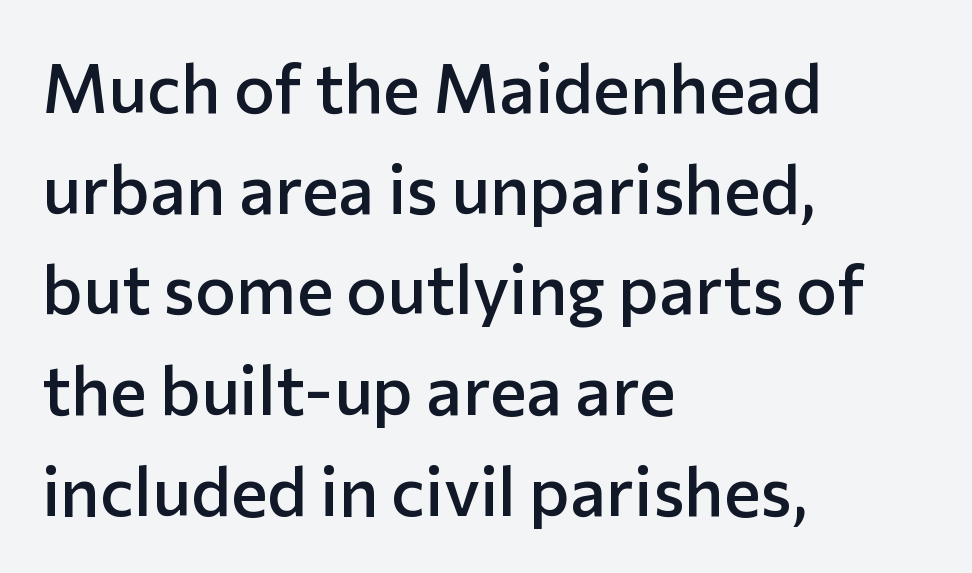
{"serif": "no", "italic": "no", "bold": "semi", "weight": "semibold", "width": "normal", "stroke_contrast": "low", "x_height": "medium", "monospaced": "no", "underline": "no", "align": "left", "line_spacing": "normal", "line_spacing_ratio": 1.46, "letter_spacing": "normal", "letter_spacing_em": 0.0, "glyph_px": 69}
